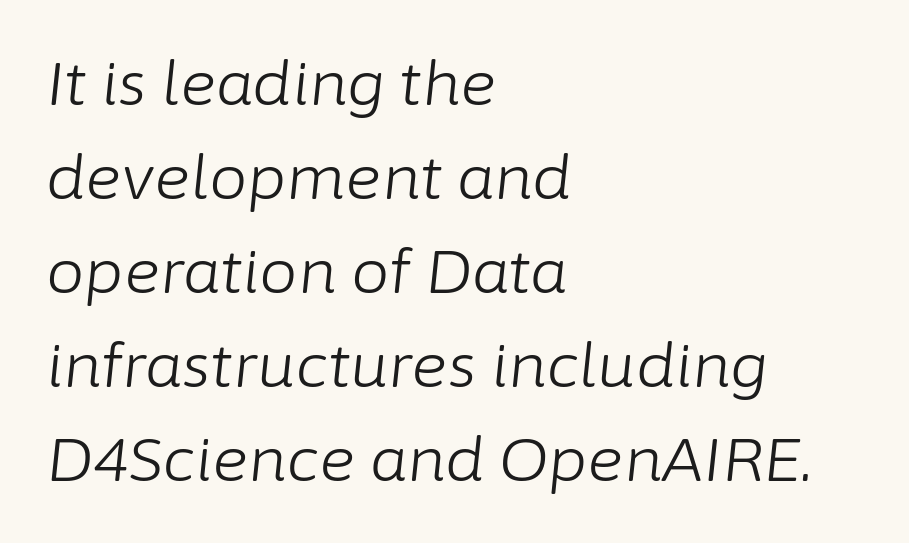
{"italic": "yes", "lean": "right", "slant_degrees": 6, "bold": "no", "weight": "light", "width": "normal", "stroke_contrast": "low", "x_height": "medium", "monospaced": "no", "underline": "no", "align": "left", "line_spacing": "normal", "line_spacing_ratio": 1.54, "letter_spacing": "normal", "letter_spacing_em": 0.0, "glyph_px": 61}
